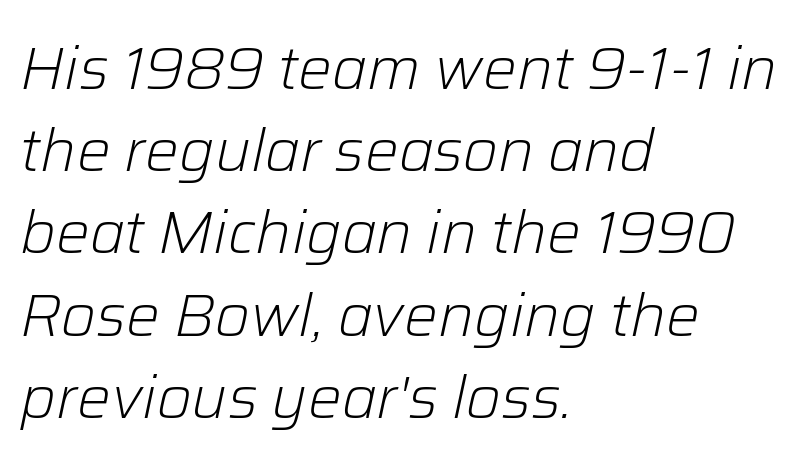
Q: Is the text bold? A: No.
Q: Is the text italic (slanted)? A: Yes, it leans right by about 12 degrees.
Q: Is the text underlined? A: No.
Q: How is the paragraph aligned? A: Left-aligned.
Q: Is the spacing between letters normal or unusually wide? A: Normal.
Q: Is the spacing between lines tight, normal or loose? A: Normal.
Q: Width (condensed, normal, or wide)? A: Normal.
Q: Stroke contrast? A: Low.
Q: x-height? A: Medium.
Q: Monospaced? A: No.
